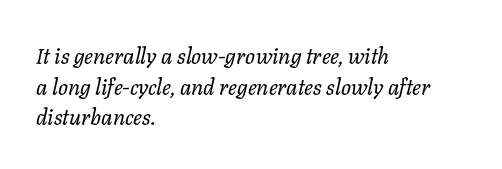
{"italic": "yes", "lean": "right", "slant_degrees": 11, "bold": "no", "underline": "no", "align": "left", "line_spacing": "normal", "line_spacing_ratio": 1.39, "letter_spacing": "normal", "letter_spacing_em": 0.0, "glyph_px": 22}
